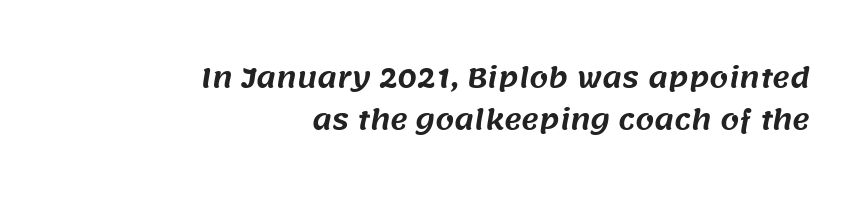
Tracking here is standard; glyphs follow each other at the usual distance. These lines sit exactly where default settings would place them. Clear beneath every line of the passage. Line ends are locked; line starts wander.
